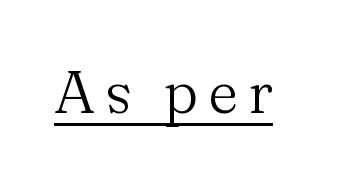
{"serif": "yes", "italic": "no", "bold": "no", "weight": "light", "width": "normal", "stroke_contrast": "medium", "x_height": "small", "monospaced": "no", "underline": "yes", "glyph_px": 60}
